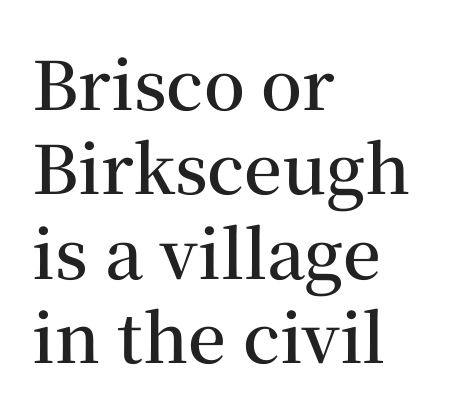
The image shows 67 px semibold serif type, upright; set left-aligned, normal line spacing (1.26x), normal letter spacing, not underlined; medium stroke contrast and a medium x-height.
